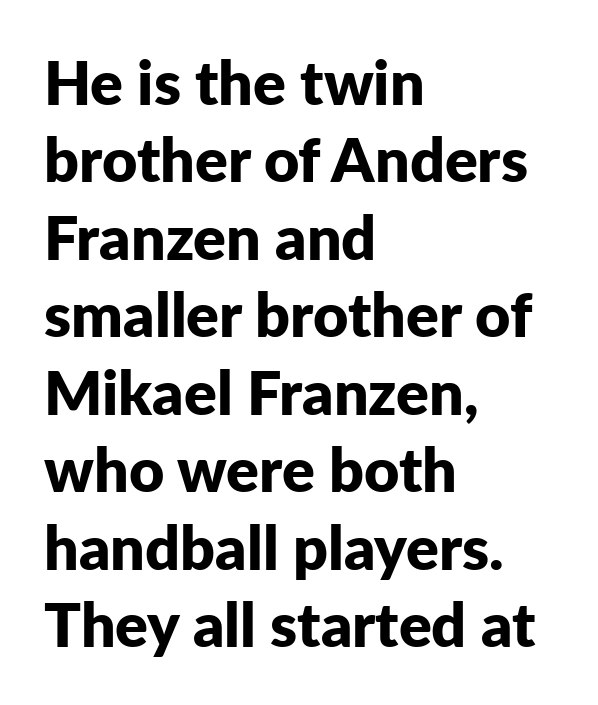
{"serif": "no", "italic": "no", "bold": "yes", "weight": "bold", "width": "normal", "stroke_contrast": "low", "x_height": "medium", "monospaced": "no", "underline": "no", "align": "left", "line_spacing": "normal", "line_spacing_ratio": 1.27, "letter_spacing": "normal", "letter_spacing_em": 0.0, "glyph_px": 61}
